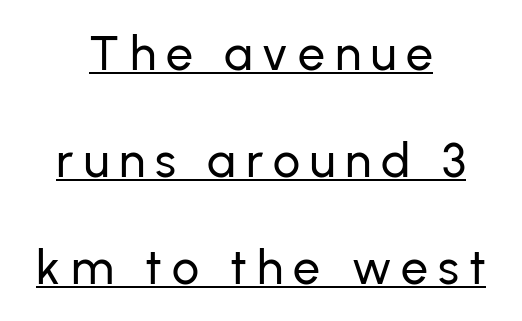
Characters follow at a spacing far wider than the type designer built in. Think of a printed novel: that variable character pitch is what you see here. The text was rendered using a sans face with plain stroke endings. A typographer would call this underscored text.
